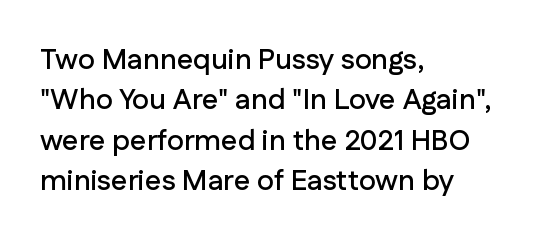
{"serif": "no", "italic": "no", "width": "normal", "stroke_contrast": "low", "x_height": "medium", "monospaced": "no", "underline": "no", "align": "left", "line_spacing": "normal", "line_spacing_ratio": 1.39, "letter_spacing": "normal", "letter_spacing_em": 0.0, "glyph_px": 29}
